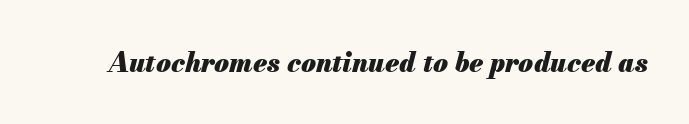
Q: Is the text bold? A: Yes.
Q: Is the text italic (slanted)? A: Yes, it leans right by about 13 degrees.
Q: Is the text underlined? A: No.
Q: Is the spacing between letters normal or unusually wide? A: Normal.
